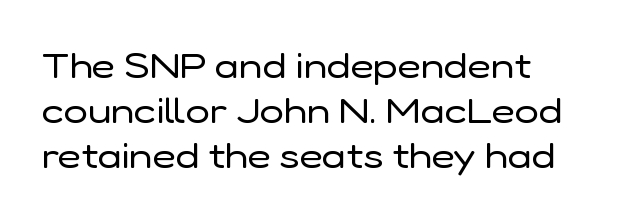
Q: Is the text bold? A: No.
Q: Is the text italic (slanted)? A: No, it is upright.
Q: Is the typeface a serif or a sans-serif typeface? A: Sans-serif.
Q: Is the text underlined? A: No.
Q: How is the paragraph aligned? A: Left-aligned.
Q: Is the spacing between letters normal or unusually wide? A: Normal.
Q: Is the spacing between lines tight, normal or loose? A: Normal.
Q: Width (condensed, normal, or wide)? A: Normal.
Q: Stroke contrast? A: Low.
Q: x-height? A: Medium.
Q: Monospaced? A: No.
